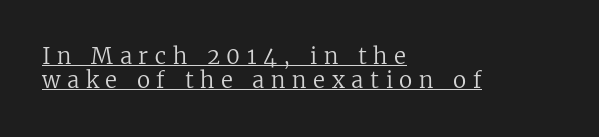
Q: Is the text bold? A: No.
Q: Is the text italic (slanted)? A: No, it is upright.
Q: Is the text underlined? A: Yes.
Q: How is the paragraph aligned? A: Left-aligned.
Q: Is the spacing between letters normal or unusually wide? A: Unusually wide.
Q: Is the spacing between lines tight, normal or loose? A: Tight.
